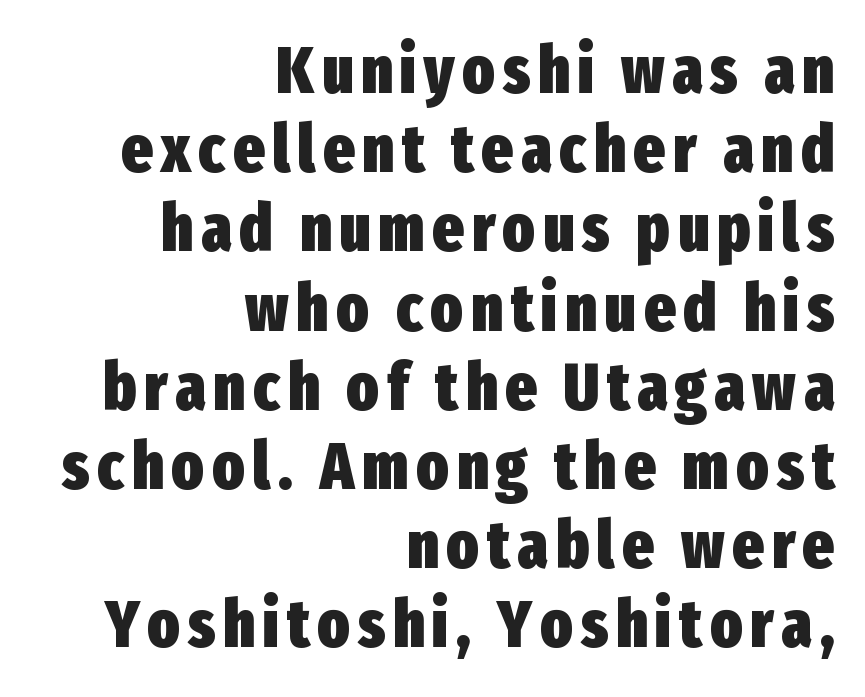
Q: Is the text bold? A: Yes.
Q: Is the text italic (slanted)? A: No, it is upright.
Q: Is the typeface a serif or a sans-serif typeface? A: Sans-serif.
Q: Is the text underlined? A: No.
Q: How is the paragraph aligned? A: Right-aligned.
Q: Width (condensed, normal, or wide)? A: Condensed.
Q: Stroke contrast? A: Low.
Q: x-height? A: Medium.
Q: Monospaced? A: No.
